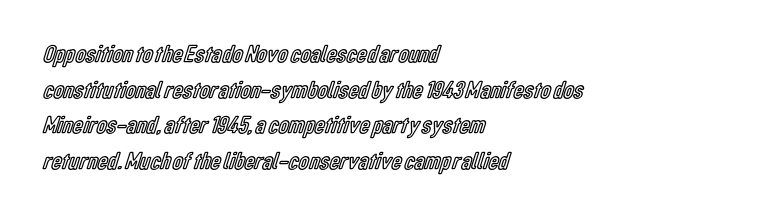
{"underline": "no", "align": "left", "line_spacing": "normal", "line_spacing_ratio": 1.43, "letter_spacing": "normal", "letter_spacing_em": 0.0, "glyph_px": 25}
